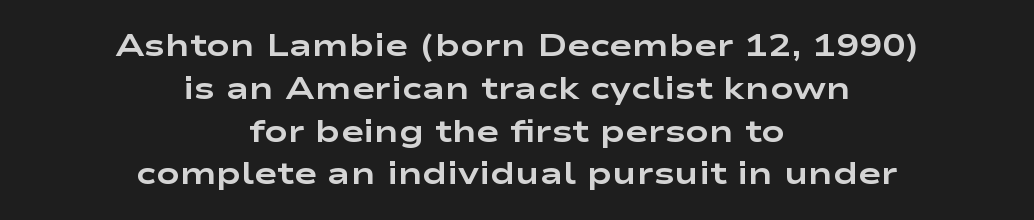
The image shows 31 px bold, wide sans-serif type, upright; set centered, normal line spacing (1.38x), normal letter spacing, not underlined; low stroke contrast and a medium x-height.
